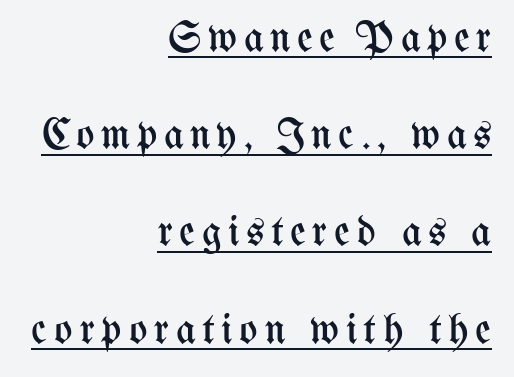
The image shows 43 px regular-weight, condensed type, upright; set right-aligned, loose line spacing (2.26x), underlined; medium stroke contrast and a medium x-height.
